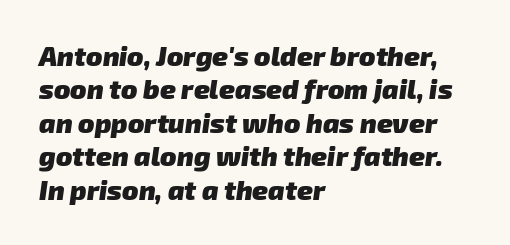
No word sits above an underline. This sample uses plain, unmodified letter spacing. This rendering uses left alignment, leaving the right contour irregular. These lines carry a lot of weight — the face is fully bold.
